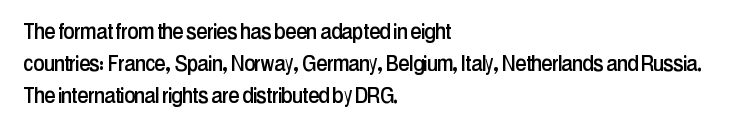
The image shows 25 px text type, upright; set left-aligned, normal line spacing (1.28x), normal letter spacing, not underlined.
